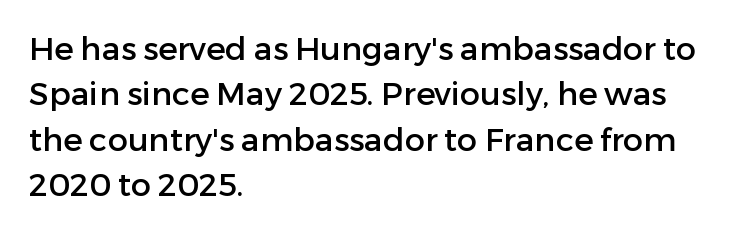
Q: Is the text italic (slanted)? A: No, it is upright.
Q: Is the typeface a serif or a sans-serif typeface? A: Sans-serif.
Q: Is the text underlined? A: No.
Q: How is the paragraph aligned? A: Left-aligned.
Q: Is the spacing between letters normal or unusually wide? A: Normal.
Q: Is the spacing between lines tight, normal or loose? A: Normal.
Q: Width (condensed, normal, or wide)? A: Normal.
Q: Stroke contrast? A: Low.
Q: x-height? A: Medium.
Q: Monospaced? A: No.
